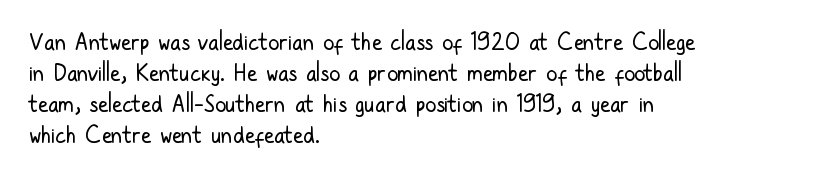
Q: Is the text bold? A: No.
Q: Is the text italic (slanted)? A: No, it is upright.
Q: Is the text underlined? A: No.
Q: How is the paragraph aligned? A: Left-aligned.
Q: Is the spacing between letters normal or unusually wide? A: Normal.
Q: Is the spacing between lines tight, normal or loose? A: Normal.
